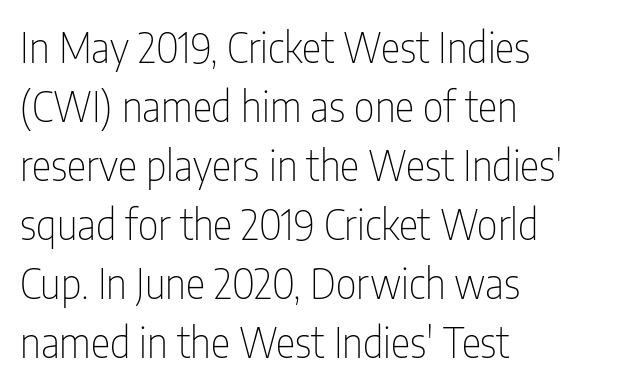
The image shows 41 px thin, condensed sans-serif type, upright; set left-aligned, normal line spacing (1.44x), normal letter spacing, not underlined; low stroke contrast and a medium x-height.
